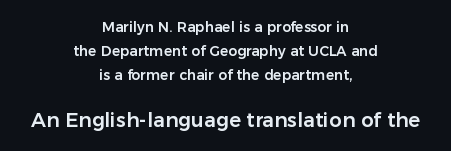
Q: Is the text italic (slanted)? A: No, it is upright.
Q: Is the text underlined? A: No.
Q: How is the paragraph aligned? A: Centered.
Q: Is the spacing between letters normal or unusually wide? A: Normal.
Q: Which block of text is set in a larger size, the first (top) or the second (bottom)? A: The second (bottom) one.
